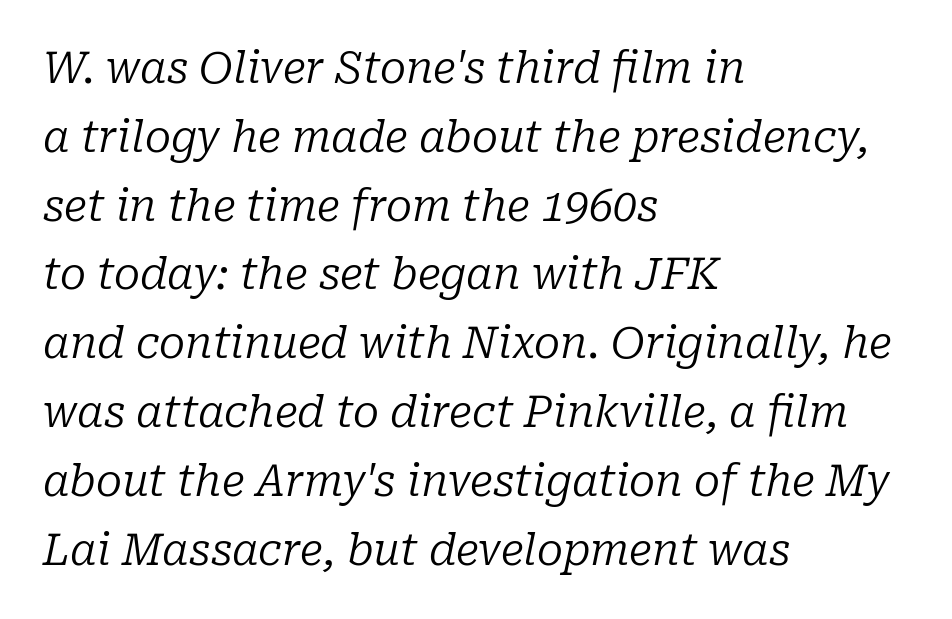
Posture: slanted. Caption: multi-line text, flush left, ragged right. These glyphs show unthickened strokes, regular width or finer. Yep, those are serifs on the letters.
